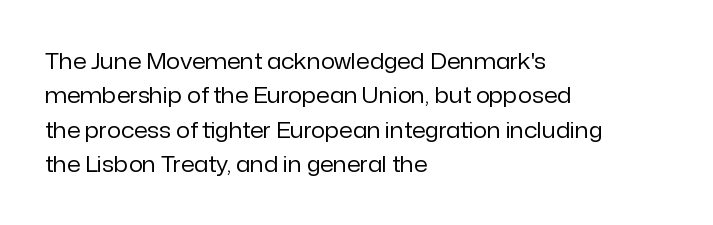
The specimen reads as upright at a glance. Is the stroke heavy? The answer is a plain regular-or-lighter. Clear beneath every line of the passage. Notice how descenders clear the ascenders below comfortably — that's standard leading.
